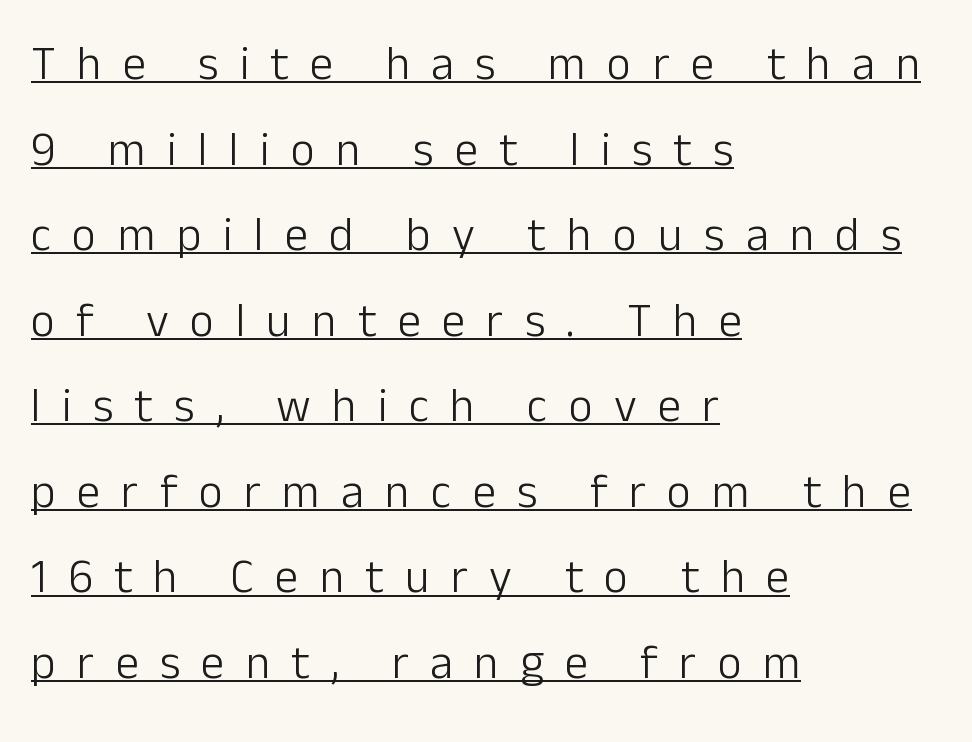
Q: Is the text bold? A: No.
Q: Is the text italic (slanted)? A: No, it is upright.
Q: Is the typeface a serif or a sans-serif typeface? A: Sans-serif.
Q: Is the text underlined? A: Yes.
Q: How is the paragraph aligned? A: Left-aligned.
Q: Is the spacing between letters normal or unusually wide? A: Unusually wide.
Q: Width (condensed, normal, or wide)? A: Normal.
Q: Stroke contrast? A: Low.
Q: x-height? A: Medium.
Q: Monospaced? A: No.
